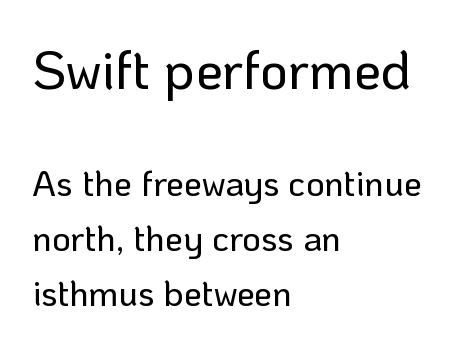
The image shows 54 px sans-serif type, upright; set left-aligned, normal line spacing (1.53x), normal letter spacing, not underlined; the first (top) block is 1.5x larger; low stroke contrast and a medium x-height.
